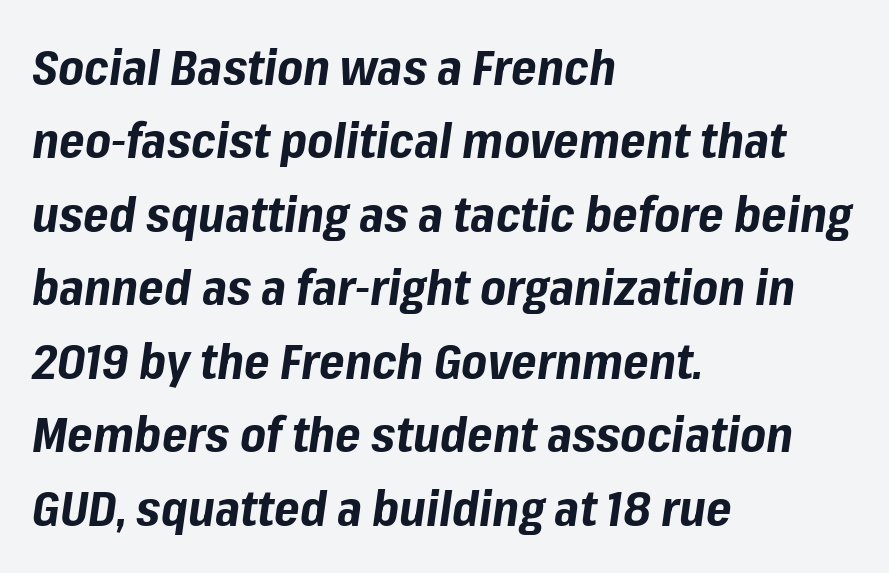
Q: Is the text bold? A: Yes.
Q: Is the text italic (slanted)? A: Yes, it leans right by about 8 degrees.
Q: Is the text underlined? A: No.
Q: How is the paragraph aligned? A: Left-aligned.
Q: Is the spacing between letters normal or unusually wide? A: Normal.
Q: Is the spacing between lines tight, normal or loose? A: Normal.
Q: Width (condensed, normal, or wide)? A: Normal.
Q: Stroke contrast? A: Low.
Q: x-height? A: Medium.
Q: Monospaced? A: No.
